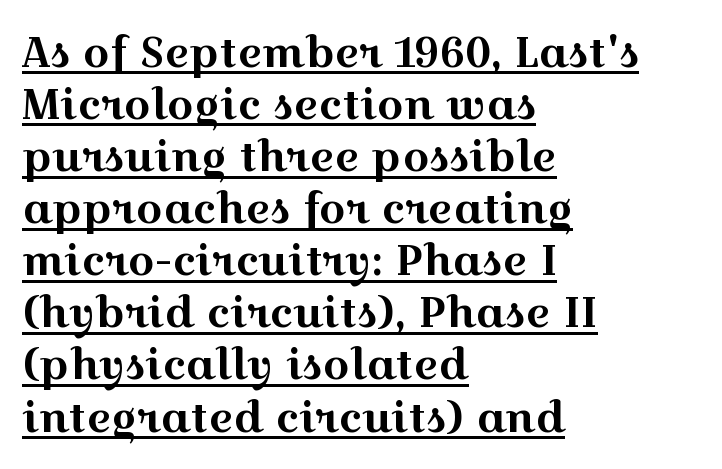
{"serif": "yes", "italic": "no", "width": "wide", "x_height": "medium", "monospaced": "no", "underline": "yes", "align": "left", "line_spacing_ratio": 1.24, "letter_spacing": "normal", "letter_spacing_em": 0.0, "glyph_px": 42}
